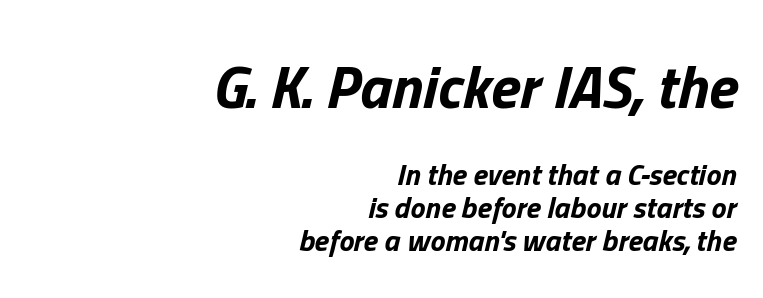
The image shows 61 px bold type, italic (leaning right); set right-aligned, tight line spacing (1.11x), normal letter spacing, not underlined; the first (top) block is 2.03x larger; low stroke contrast and a medium x-height.
